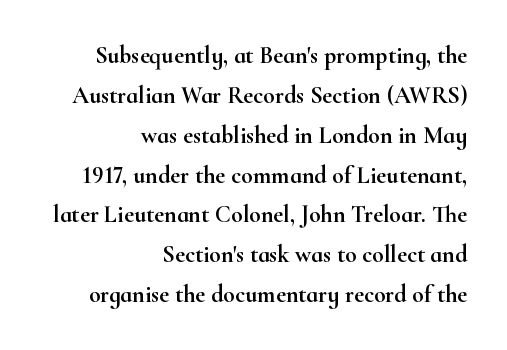
The image shows 24 px text type, upright; set right-aligned, normal line spacing (1.66x), normal letter spacing, not underlined.
